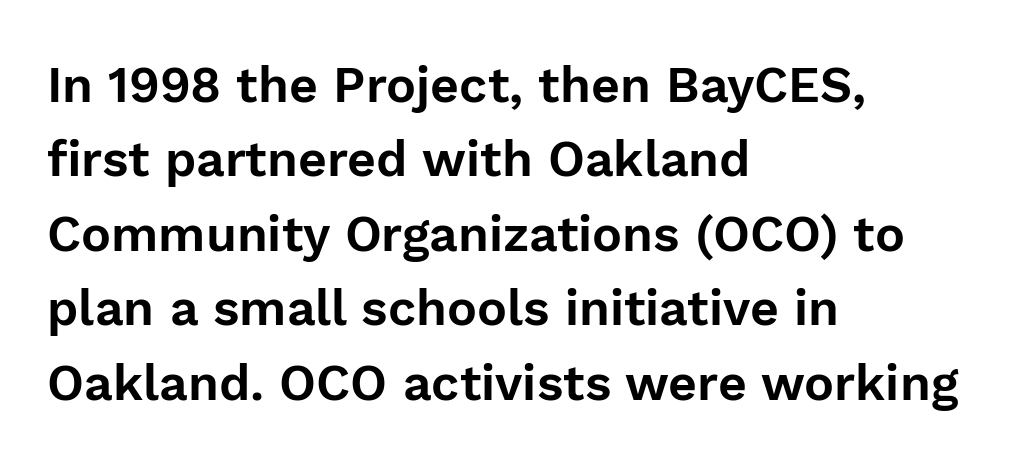
{"serif": "no", "italic": "no", "width": "normal", "stroke_contrast": "low", "x_height": "medium", "monospaced": "no", "underline": "no", "align": "left", "line_spacing": "normal", "line_spacing_ratio": 1.49, "letter_spacing": "normal", "letter_spacing_em": 0.0, "glyph_px": 50}
